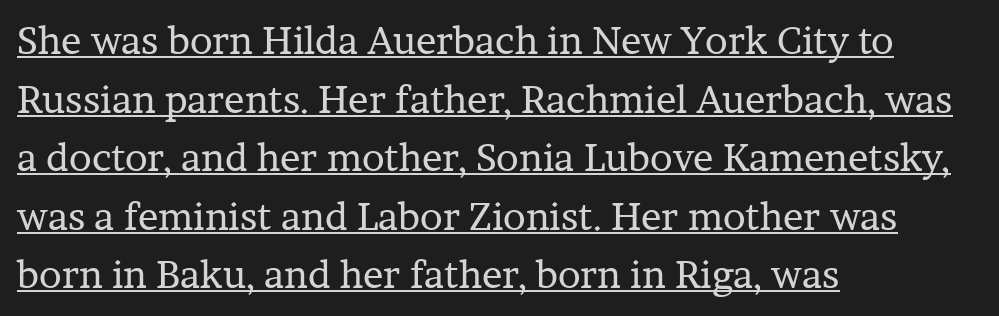
Evenly set lines give the paragraph a standard silhouette. The weight tops out at a normal text grade. Every word sits above its own underline. This is the regular roman posture of the typeface.
